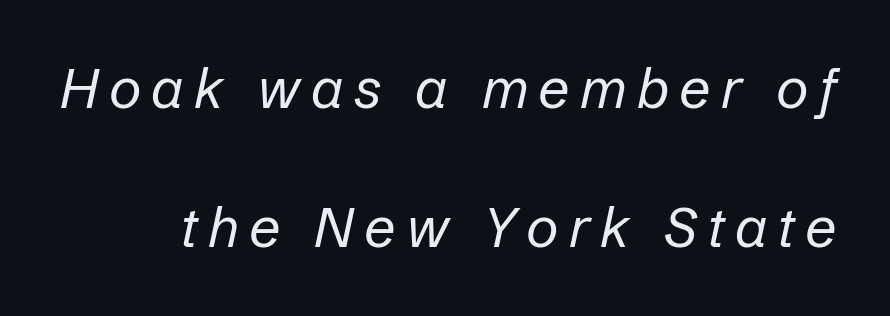
Q: Is the text bold? A: No.
Q: Is the text italic (slanted)? A: Yes, it leans right by about 12 degrees.
Q: Is the text underlined? A: No.
Q: Is the spacing between lines tight, normal or loose? A: Loose.
Q: Width (condensed, normal, or wide)? A: Normal.
Q: Stroke contrast? A: Low.
Q: x-height? A: Medium.
Q: Monospaced? A: No.
